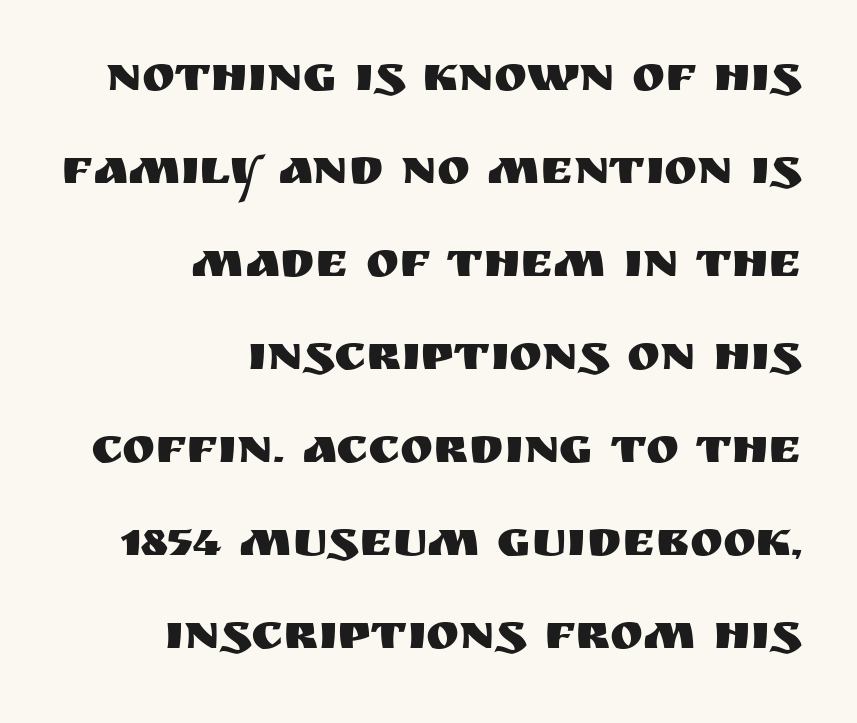
The lines are quadded right. No italicization has been applied; the sample stays upright. Is this a fixed-width face? No — the glyphs have proportional, varying widths. Students, note that the glyphs here touch the page at normal intervals. The type family on display is of the sans-serif kind.
